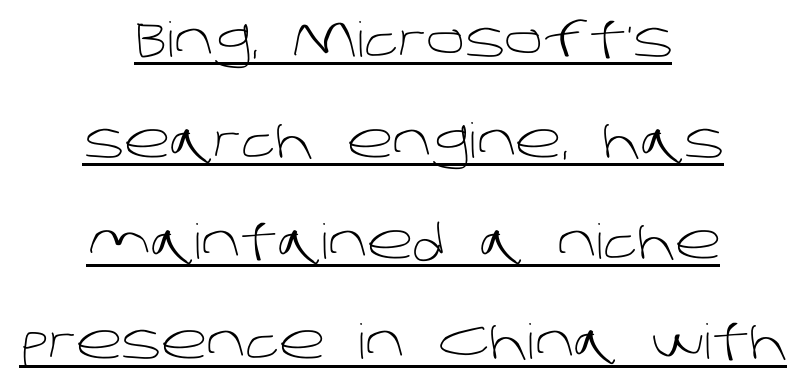
The face looks like a standard text weight, possibly lighter. Line starts and ends both wander, symmetrically. The passage shown is typeset with a sans-serif family. Think of a printed novel: that variable character pitch is what you see here. One glance says open: line gaps are wider than usual.
